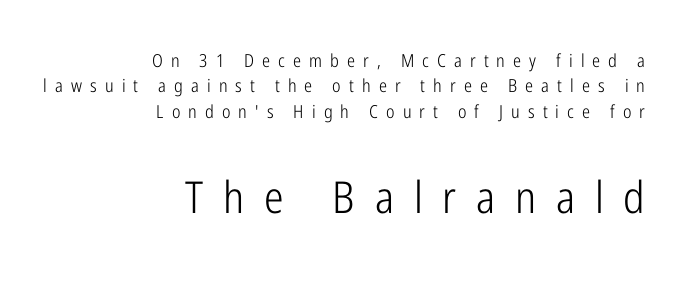
{"serif": "no", "italic": "no", "bold": "no", "weight": "light", "width": "condensed", "stroke_contrast": "low", "x_height": "medium", "monospaced": "no", "underline": "no", "align": "right", "line_spacing": "normal", "line_spacing_ratio": 1.41, "letter_spacing": "wide", "letter_spacing_em": 0.45, "larger_block": "second", "size_ratio": 2.44, "glyph_px": 44}
